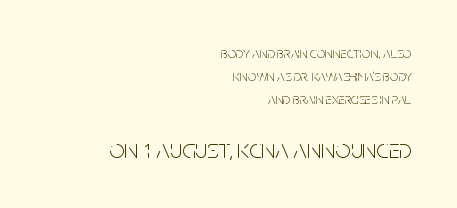
A bare baseline throughout the passage. If you measured baseline to baseline, you'd find a middling distance. Letter spacing: default. Casual observation: everything's shoved over to the right. The later block is typeset at a bigger size than the earlier block.
